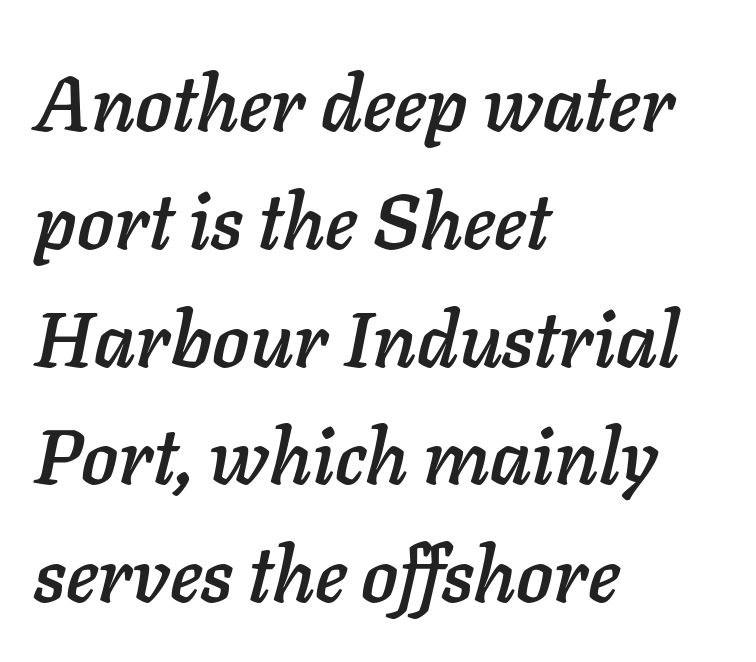
{"italic": "yes", "lean": "right", "slant_degrees": 11, "width": "normal", "stroke_contrast": "low", "x_height": "medium", "monospaced": "no", "underline": "no", "align": "left", "line_spacing": "normal", "line_spacing_ratio": 1.53, "letter_spacing": "normal", "letter_spacing_em": 0.0, "glyph_px": 77}
